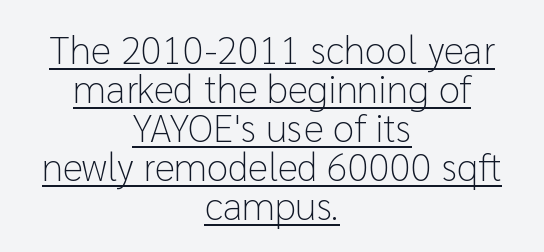
Emphasis is given by a line drawn under the lettering. Counters stay open thanks to moderate or lighter strokes. The passage shown is typed in a proportional face where columns would drift. Visually the block forms a symmetrical silhouette, jagged on both flanks. A roman cut, with each character standing at attention.
